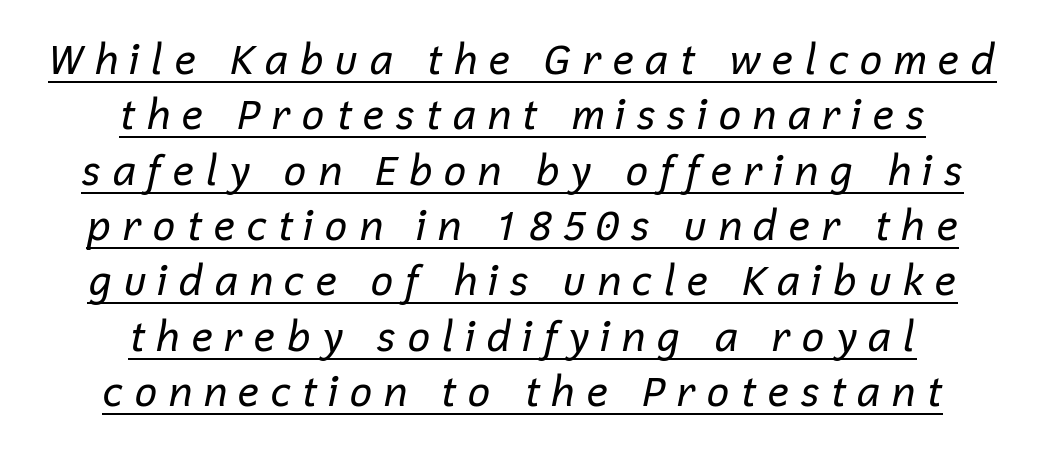
The image shows 41 px regular-weight type, italic (leaning right); set centered, normal line spacing (1.35x), unusually wide letter spacing (+0.24 em), underlined; low stroke contrast and a medium x-height.
